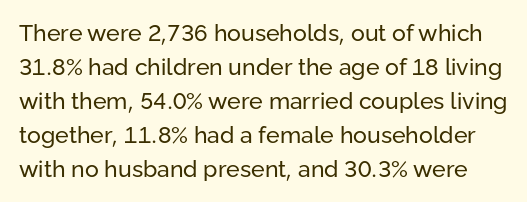
Q: Is the text bold? A: No.
Q: Is the text italic (slanted)? A: No, it is upright.
Q: Is the text underlined? A: No.
Q: Is the spacing between letters normal or unusually wide? A: Normal.
Q: Is the spacing between lines tight, normal or loose? A: Normal.
